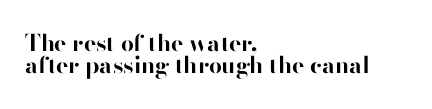
{"italic": "no", "bold": "yes", "underline": "no", "align": "left", "line_spacing": "tight", "line_spacing_ratio": 0.96, "letter_spacing": "normal", "letter_spacing_em": 0.0, "glyph_px": 23}
